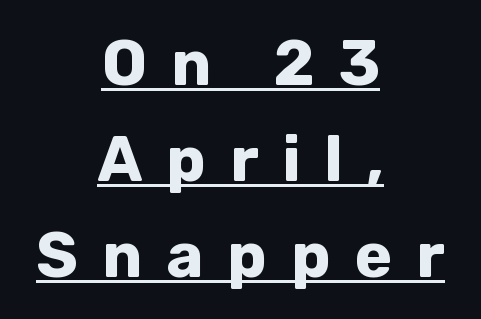
Pretty heavy lettering here — definitely bold. Leftover space on each line is divided equally before and after the words. Honestly, the row spacing looks completely unremarkable. Characters remain perfectly vertical along every line. Check where the strokes stop: nothing finishes them off — pure sans. Underlined type.
